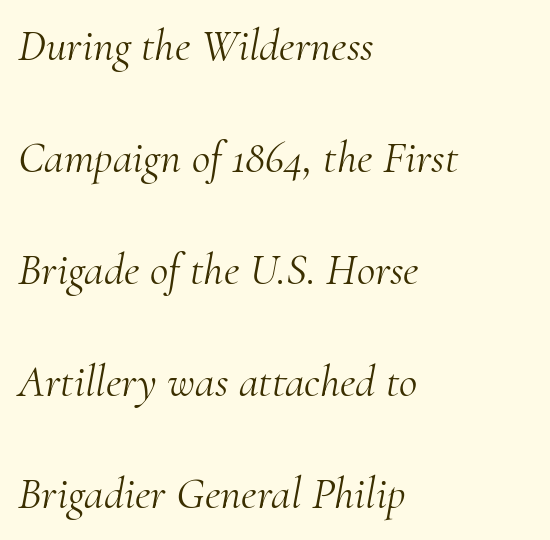
The image shows 45 px light serif type, italic (leaning right); set left-aligned, loose line spacing (2.49x), normal letter spacing, not underlined; medium stroke contrast and a small x-height.
